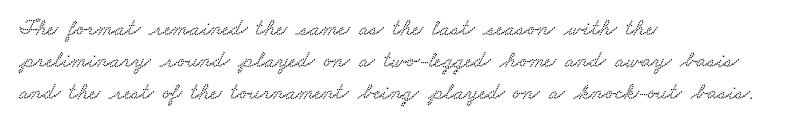
The image shows 23 px text type; set left-aligned, normal line spacing (1.4x), normal letter spacing, not underlined.
